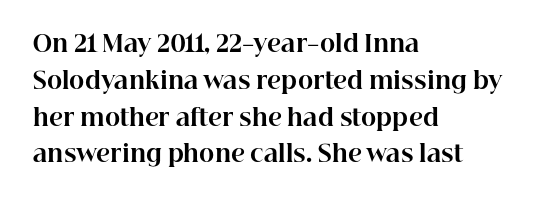
The passage shown stacks its lines at a standard gap. The rag falls on the right side of this text block. Nope, not italic — everything's standing straight. Rule under the text: the space is simply empty. The face used here is rendered with its standard letterfit.
